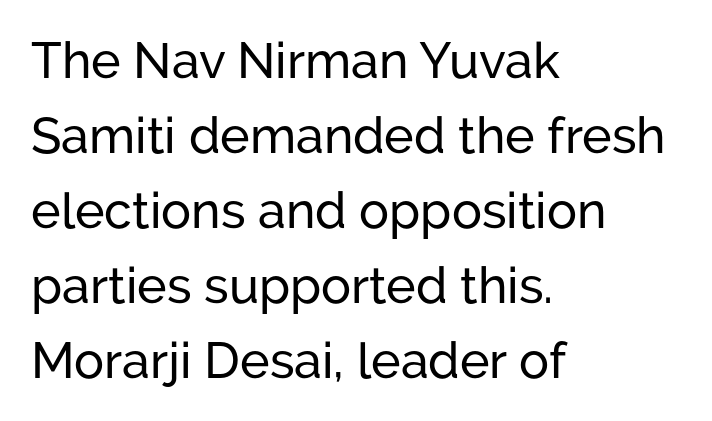
The paragraph has a hard left edge and a soft right edge. These lines are composed in type without serifs. Inter-character spacing is left at the font's built-in metrics. Descenders hang freely into open space.
